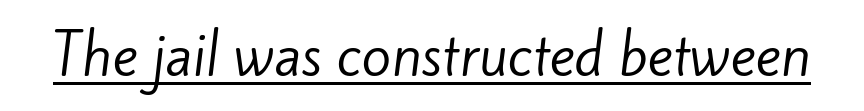
The image shows 54 px regular-weight sans-serif type; set normal letter spacing, underlined; low stroke contrast and a small x-height.
